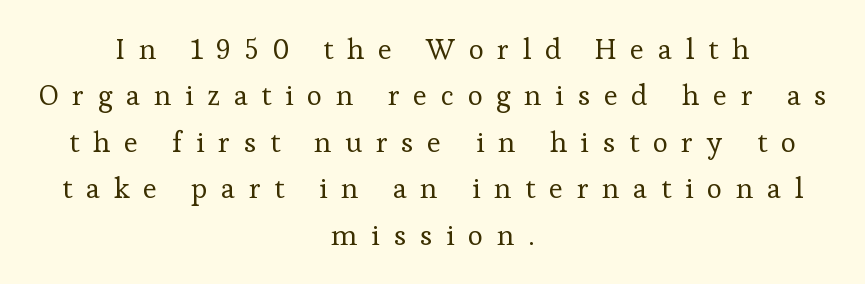
The image shows 29 px regular-weight serif type, upright; set centered, normal line spacing (1.6x), unusually wide letter spacing (+0.47 em), not underlined; low stroke contrast and a medium x-height.
